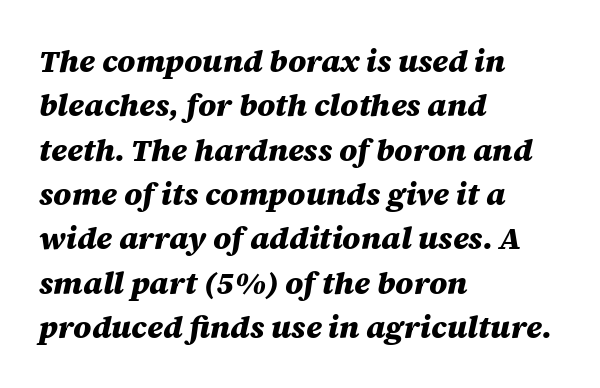
{"italic": "yes", "lean": "right", "slant_degrees": 12, "bold": "yes", "weight": "heavy", "width": "normal", "stroke_contrast": "medium", "x_height": "large", "monospaced": "no", "underline": "no", "align": "left", "line_spacing": "normal", "line_spacing_ratio": 1.43, "letter_spacing": "normal", "letter_spacing_em": 0.0, "glyph_px": 31}
